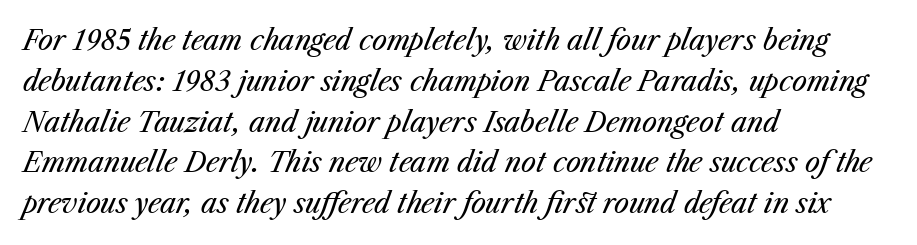
{"italic": "yes", "lean": "right", "slant_degrees": 23, "bold": "no", "underline": "no", "align": "left", "line_spacing": "normal", "line_spacing_ratio": 1.51, "letter_spacing": "normal", "letter_spacing_em": 0.0, "glyph_px": 27}
